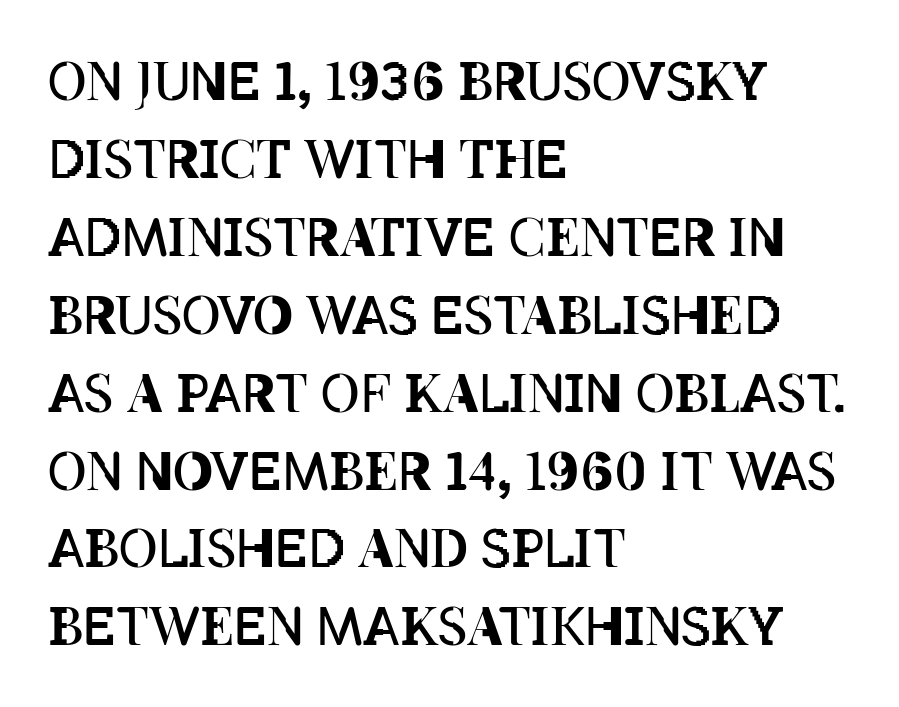
The image shows 53 px regular-weight, condensed type, upright; set left-aligned, normal line spacing (1.47x), normal letter spacing, not underlined; low stroke contrast and a large x-height.
